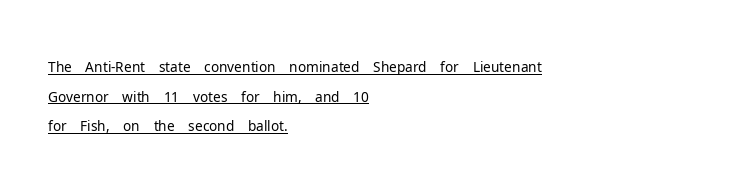
Every stem runs plumb, perpendicular to the baseline. The typeface has the unassuming heft of standard copy or less. A baseline rule has been typeset under these characters. Varying glyph widths throughout — classic text-font behaviour.
